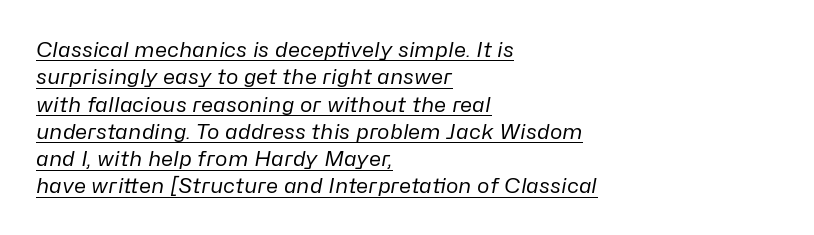
Stems and bowls with no extra thickness — not bold. Short and long lines alike share a common starting point at left. Emphasis-style slanted type is in use. A typesetter would call this leading conventional body-copy spacing. The passage shown is underscored from start to finish. In terms of letterspacing, this is plain default setting.
